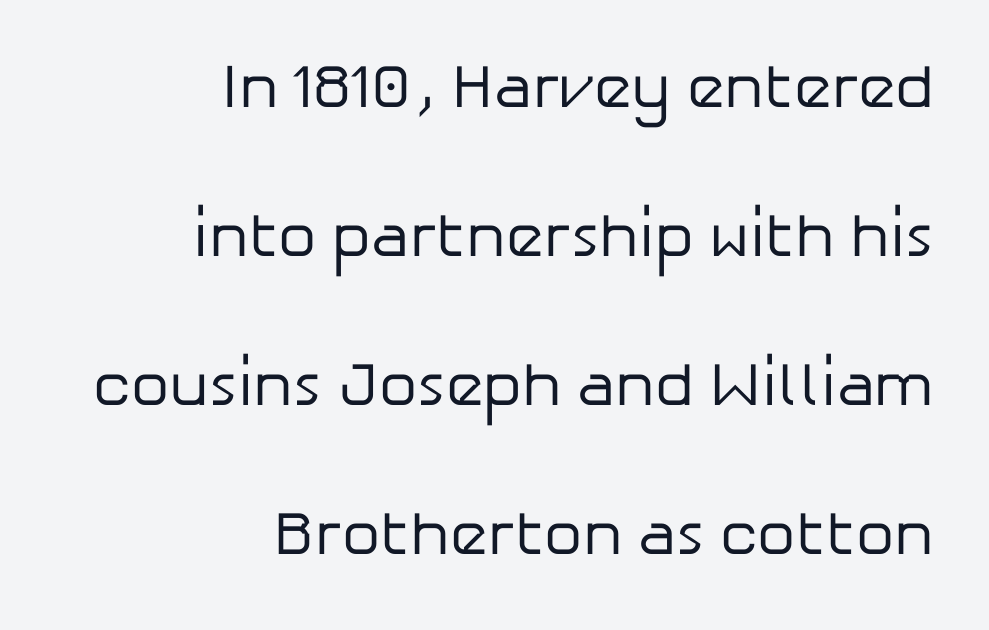
The image shows 61 px regular-weight sans-serif type, upright; set right-aligned, loose line spacing (2.44x), normal letter spacing, not underlined; low stroke contrast and a medium x-height.
